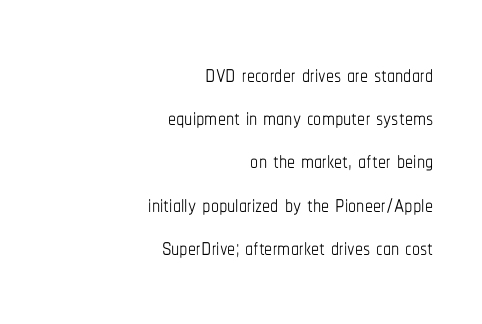
Q: Is the text bold? A: No.
Q: Is the text italic (slanted)? A: No, it is upright.
Q: Is the text underlined? A: No.
Q: How is the paragraph aligned? A: Right-aligned.
Q: Is the spacing between letters normal or unusually wide? A: Normal.
Q: Is the spacing between lines tight, normal or loose? A: Normal.
Q: Width (condensed, normal, or wide)? A: Condensed.
Q: Stroke contrast? A: Low.
Q: x-height? A: Medium.
Q: Monospaced? A: No.
